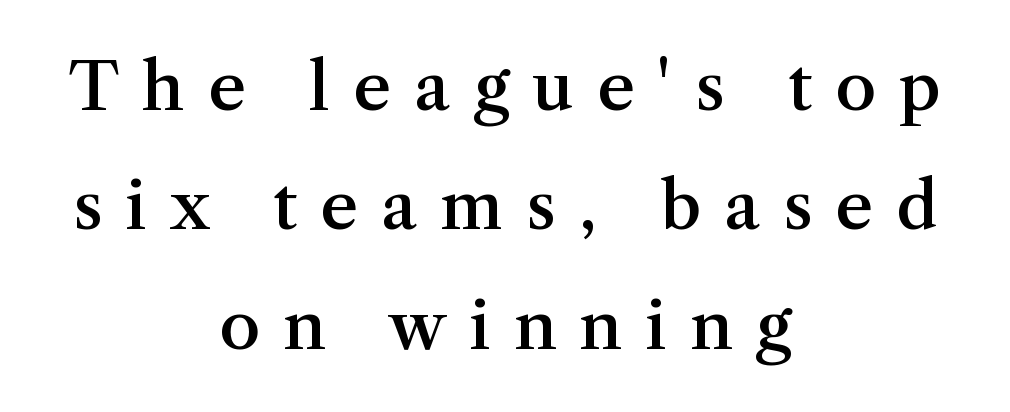
Q: Is the text bold? A: Semi-bold.
Q: Is the text italic (slanted)? A: No, it is upright.
Q: Is the typeface a serif or a sans-serif typeface? A: Serif.
Q: Is the text underlined? A: No.
Q: How is the paragraph aligned? A: Centered.
Q: Is the spacing between letters normal or unusually wide? A: Unusually wide.
Q: Width (condensed, normal, or wide)? A: Normal.
Q: Stroke contrast? A: Medium.
Q: x-height? A: Medium.
Q: Monospaced? A: No.
